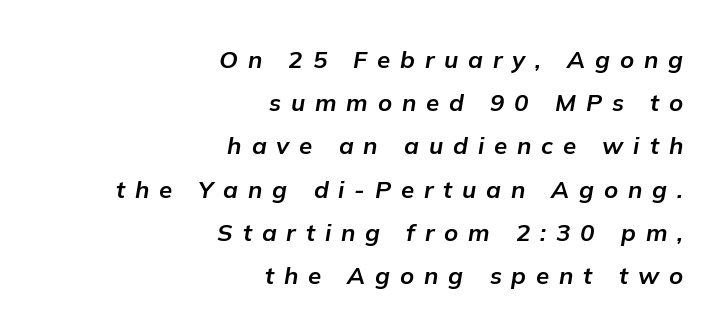
The image shows 24 px bold type, italic (leaning right); set right-aligned, line spacing 1.8x, unusually wide letter spacing (+0.41 em), not underlined.
